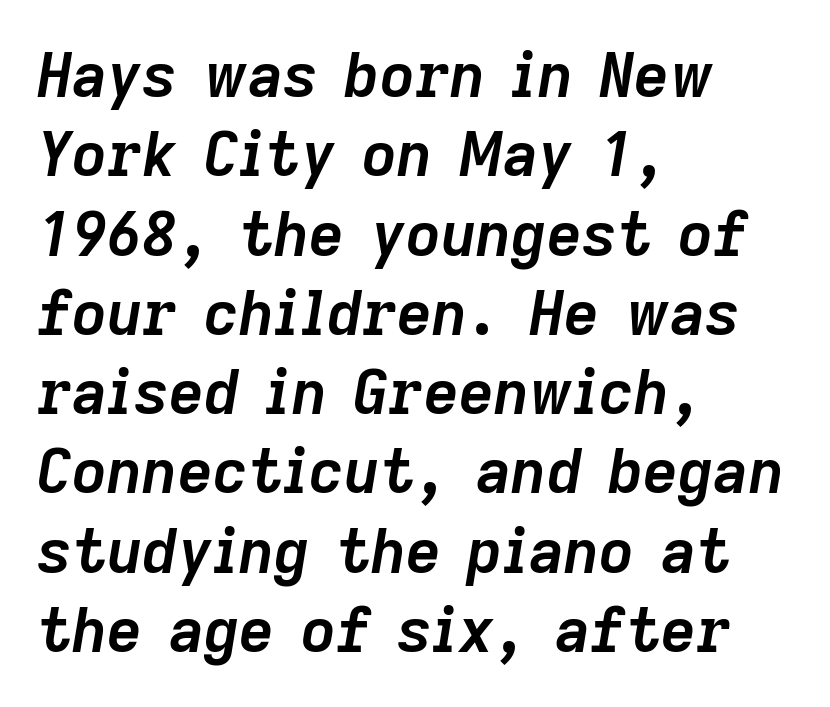
The image shows 61 px semibold type, italic (leaning right); set left-aligned, normal line spacing (1.3x), normal letter spacing, not underlined; low stroke contrast and a medium x-height.
